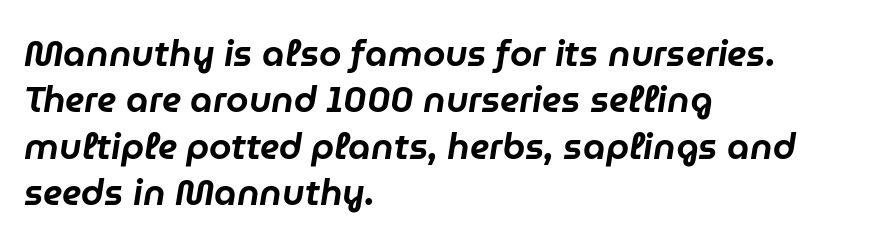
What's the leading like? Ordinary, nothing unusual. These lines are rendered in a variable-pitch font. Glyph-to-glyph distance matches everyday printed text. The specimen reads as italic at a glance. Letters rest on an invisible, unmarked baseline. The compositor pushed each line to the left boundary.
